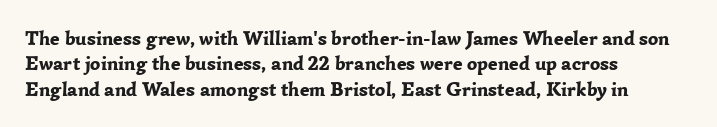
Q: Is the text bold? A: Yes.
Q: Is the text italic (slanted)? A: No, it is upright.
Q: Is the text underlined? A: No.
Q: How is the paragraph aligned? A: Left-aligned.
Q: Is the spacing between letters normal or unusually wide? A: Normal.
Q: Is the spacing between lines tight, normal or loose? A: Normal.
